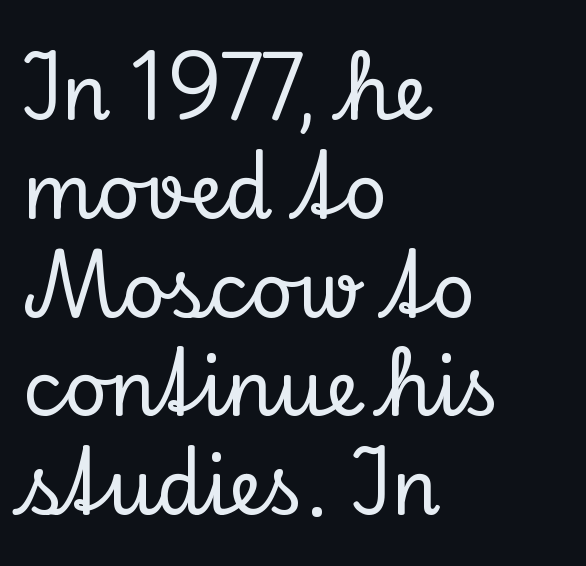
Q: Is the text italic (slanted)? A: No, it is upright.
Q: Is the text underlined? A: No.
Q: How is the paragraph aligned? A: Left-aligned.
Q: Is the spacing between letters normal or unusually wide? A: Normal.
Q: Is the spacing between lines tight, normal or loose? A: Normal.
Q: Width (condensed, normal, or wide)? A: Normal.
Q: Stroke contrast? A: Low.
Q: x-height? A: Small.
Q: Monospaced? A: No.
